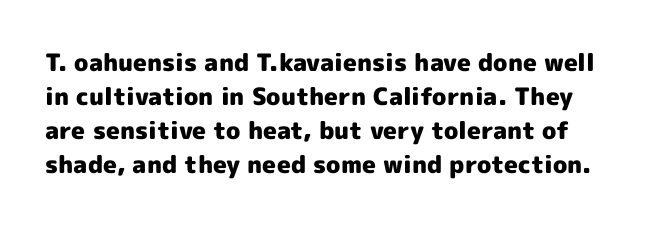
What stands out about the letter spacing? Nothing — it is the standard amount. The rendering uses a bold face; every stroke is thick and dark. How would I describe the line gaps? Plain and ordinary. It's the straight-up-and-down kind of type. Descenders are the only things crossing below the line.
